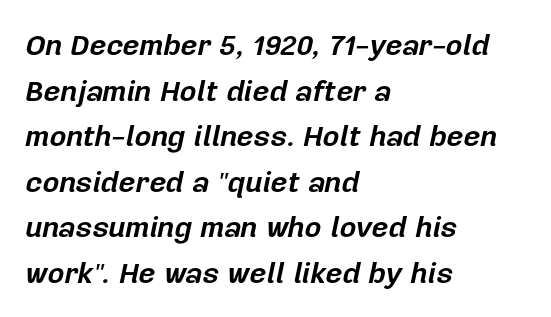
Q: Is the text bold? A: Yes.
Q: Is the text italic (slanted)? A: Yes, it leans right by about 12 degrees.
Q: Is the text underlined? A: No.
Q: How is the paragraph aligned? A: Left-aligned.
Q: Is the spacing between letters normal or unusually wide? A: Normal.
Q: Is the spacing between lines tight, normal or loose? A: Normal.
Q: Width (condensed, normal, or wide)? A: Normal.
Q: Stroke contrast? A: Low.
Q: x-height? A: Medium.
Q: Monospaced? A: No.
